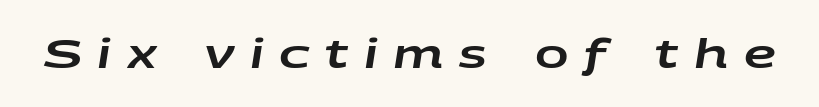
In terms of posture, this sample is oblique. The words here are not underlined. Note the varied advance widths — an 'i' is clearly narrower than an 'm'. In terms of letterspacing, this is a distinctly airy, spread setting.
